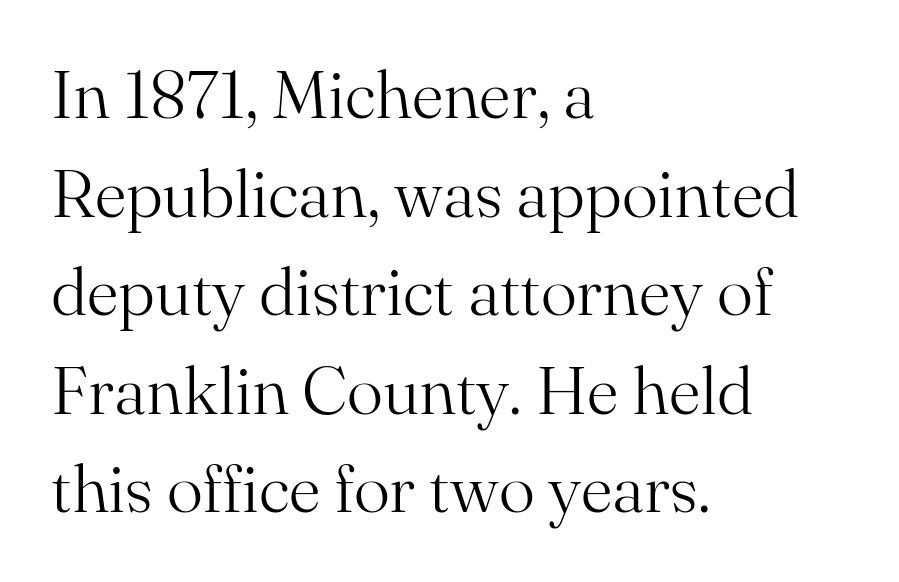
The image shows 68 px light serif type, upright; set left-aligned, normal line spacing (1.45x), normal letter spacing, not underlined; medium stroke contrast and a small x-height.
